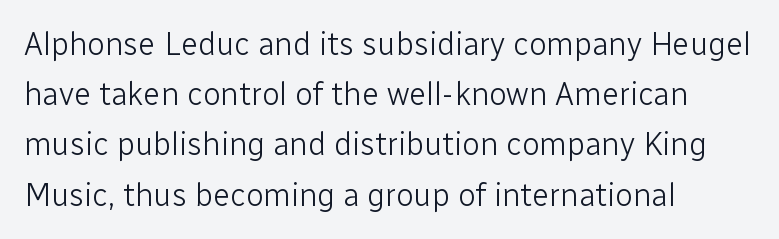
Tall strokes in this sample are plumb rather than angled. Is the block centered? No — it sits flush against the left margin. Proportional: the letters do not fall into vertical columns. The font family rendered here belongs to the sans-serif group. Underlining? Definitely not there.
